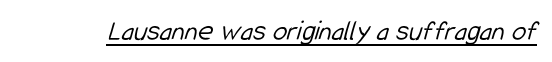
What decoration does the sample have? An underline. The weight tops out at a normal text grade. Here the designer chose a conventional face with non-uniform glyph widths. This rendering leaves character spacing at its baseline value. Check where the strokes stop: nothing finishes them off — pure sans.
